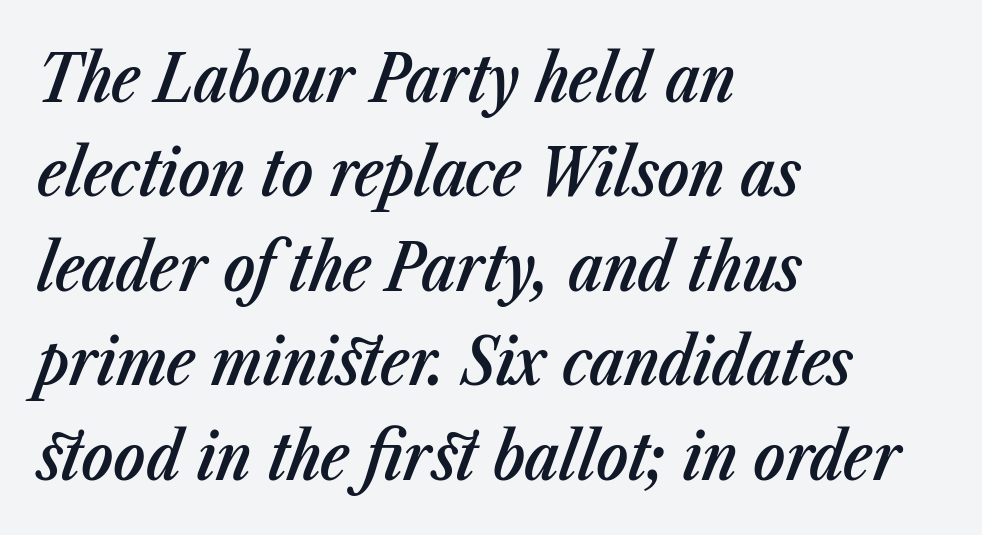
No word sits above an underline. The letters advance in unequal steps, a hallmark of proportional type. In CSS terms this would be text-align: left. Notice how the stems are inclined rather than vertical — that's the hallmark of italics.
